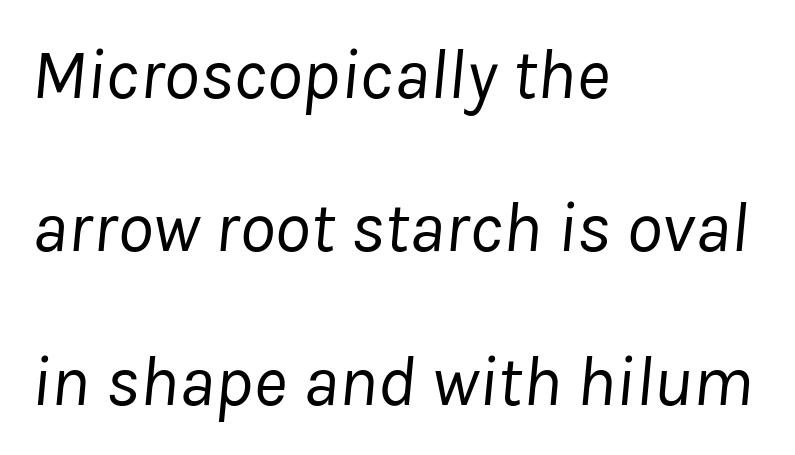
The image shows 72 px regular-weight type, italic (leaning right); set left-aligned, loose line spacing (2.13x), normal letter spacing, not underlined; low stroke contrast and a medium x-height.
